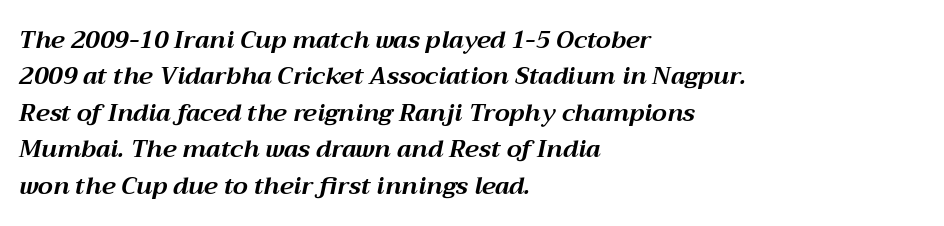
The image shows 24 px bold type, italic (leaning right); set left-aligned, normal line spacing (1.52x), normal letter spacing, not underlined.
